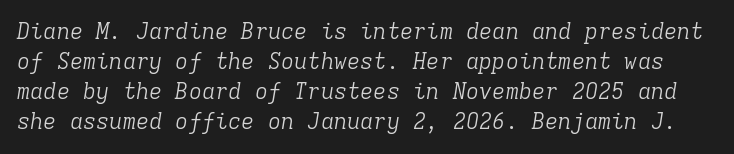
Nobody touched the tracking dial on this one. Is this a heavy cut? Hardly; it is regular or lighter. Each row of text sits above clean, open space. Baseline-to-baseline distance is the conventional proportion of letter height.
